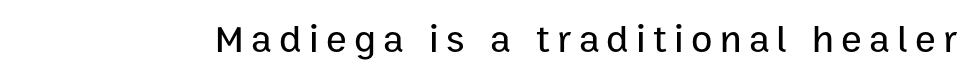
{"serif": "no", "italic": "no", "width": "normal", "stroke_contrast": "low", "x_height": "medium", "monospaced": "no", "underline": "no", "glyph_px": 39}
